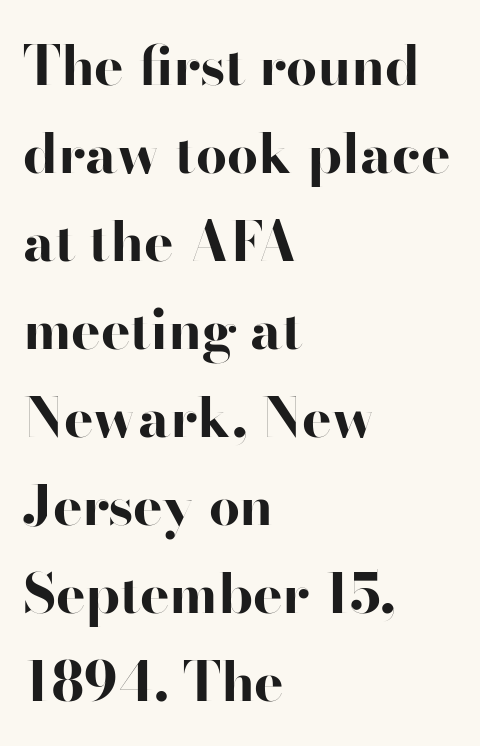
Q: Is the text bold? A: Yes.
Q: Is the text italic (slanted)? A: No, it is upright.
Q: Is the typeface a serif or a sans-serif typeface? A: Sans-serif.
Q: Is the text underlined? A: No.
Q: How is the paragraph aligned? A: Left-aligned.
Q: Is the spacing between letters normal or unusually wide? A: Normal.
Q: Is the spacing between lines tight, normal or loose? A: Normal.
Q: Width (condensed, normal, or wide)? A: Wide.
Q: Stroke contrast? A: High.
Q: x-height? A: Small.
Q: Monospaced? A: No.
